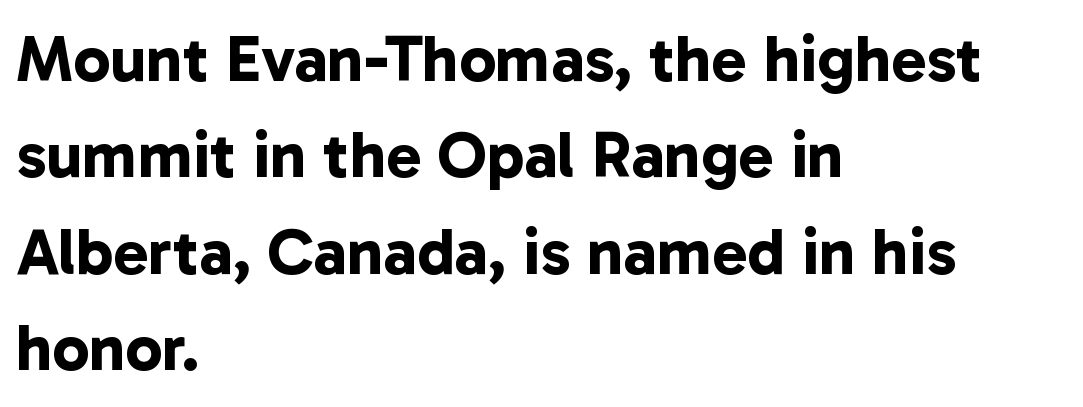
{"serif": "no", "bold": "yes", "weight": "bold", "width": "normal", "stroke_contrast": "low", "x_height": "medium", "monospaced": "no", "underline": "no", "align": "left", "line_spacing": "normal", "line_spacing_ratio": 1.46, "letter_spacing": "normal", "letter_spacing_em": 0.0, "glyph_px": 66}
